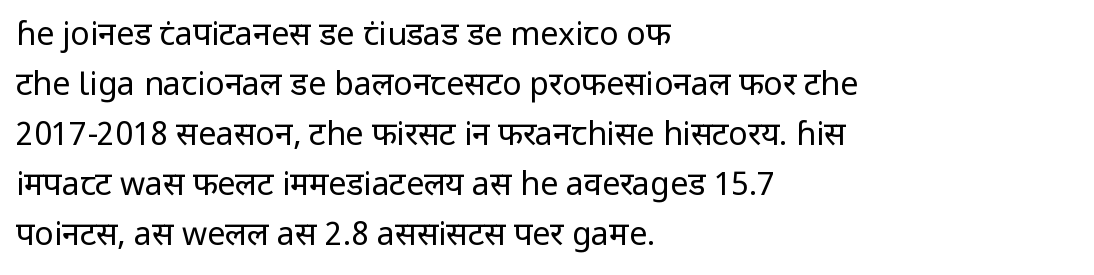
{"serif": "no", "italic": "no", "bold": "no", "weight": "regular", "width": "normal", "stroke_contrast": "low", "x_height": "medium", "monospaced": "no", "underline": "no", "align": "left", "line_spacing": "normal", "line_spacing_ratio": 1.56, "letter_spacing": "normal", "letter_spacing_em": 0.0, "glyph_px": 32}
